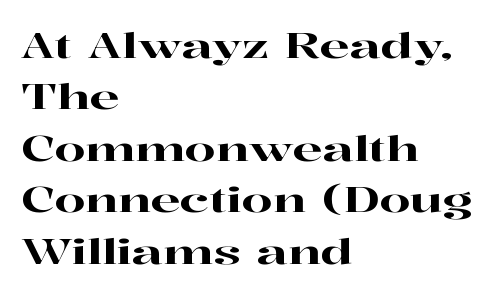
The vertical gap from one line to the next is medium. Reading down the block, your eye returns to a fixed left position each line. Default kerning and tracking; the words read as compact shapes. Examine the stroke ends and you'll spot serifs. In terms of posture, this sample is upright. Underlining? Definitely not there.
